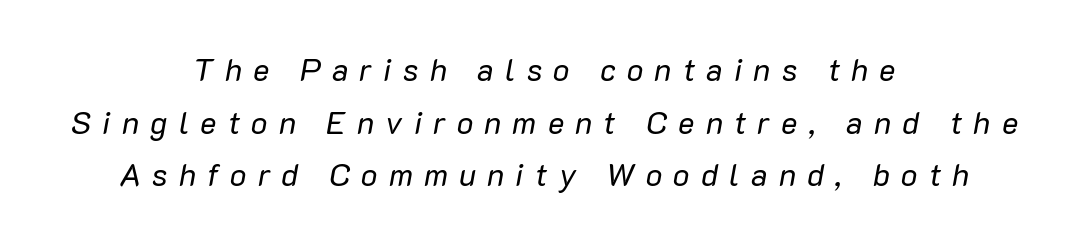
Check the space under the baseline: it is left empty. Observe the wide spacing: letters keep a clear distance from each other. Characters are canted at an angle relative to the baseline's perpendicular. Note the varied advance widths — an 'i' is clearly narrower than an 'm'.
